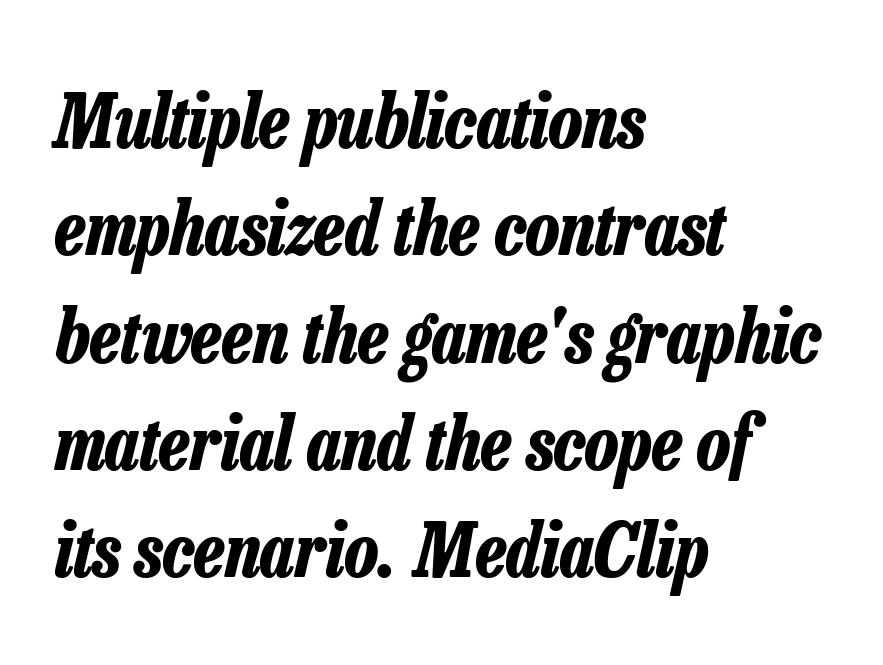
{"italic": "yes", "lean": "right", "slant_degrees": 13, "bold": "yes", "weight": "bold", "width": "condensed", "stroke_contrast": "low", "x_height": "medium", "monospaced": "no", "underline": "no", "align": "left", "line_spacing": "normal", "line_spacing_ratio": 1.45, "letter_spacing": "normal", "letter_spacing_em": 0.0, "glyph_px": 74}
